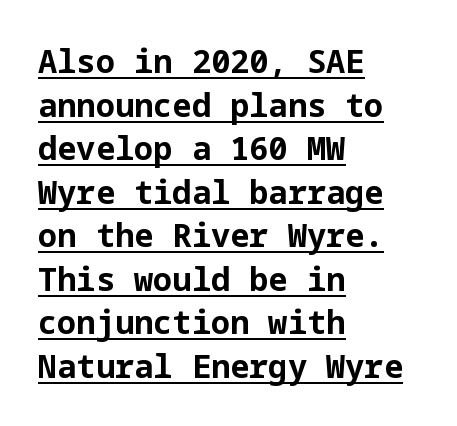
{"serif": "no", "italic": "no", "bold": "yes", "weight": "bold", "width": "normal", "stroke_contrast": "low", "x_height": "medium", "underline": "yes", "align": "left", "line_spacing": "normal", "line_spacing_ratio": 1.36, "letter_spacing": "normal", "letter_spacing_em": 0.0, "glyph_px": 32}
